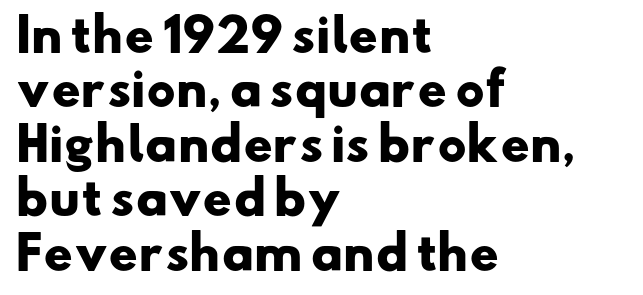
The image shows 45 px heavy, wide sans-serif type; set left-aligned, line spacing 1.21x, normal letter spacing, not underlined; low stroke contrast and a small x-height.
